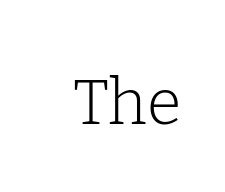
{"serif": "yes", "italic": "no", "bold": "no", "weight": "light", "width": "normal", "stroke_contrast": "low", "x_height": "medium", "monospaced": "no", "underline": "no", "letter_spacing": "normal", "letter_spacing_em": 0.0, "glyph_px": 63}
